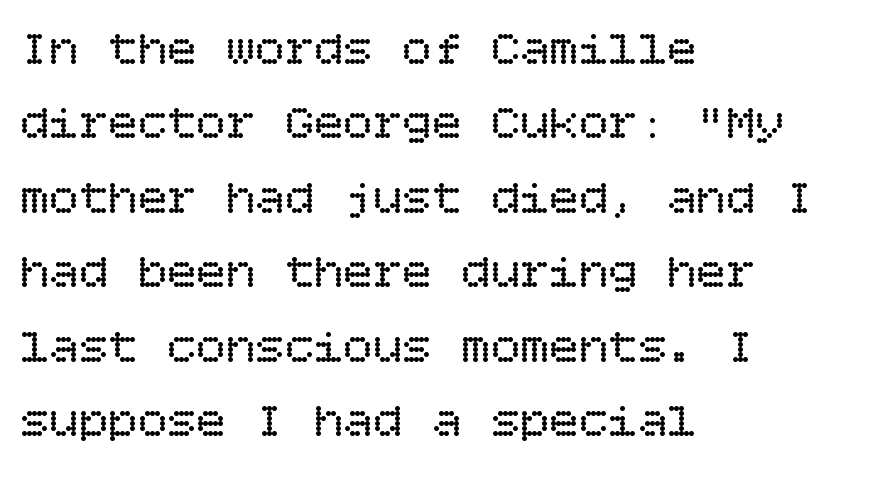
Q: Is the text bold? A: No.
Q: Is the text italic (slanted)? A: No, it is upright.
Q: Is the text underlined? A: No.
Q: How is the paragraph aligned? A: Left-aligned.
Q: Is the spacing between letters normal or unusually wide? A: Normal.
Q: Is the spacing between lines tight, normal or loose? A: Normal.
Q: Width (condensed, normal, or wide)? A: Normal.
Q: Stroke contrast? A: Low.
Q: x-height? A: Large.
